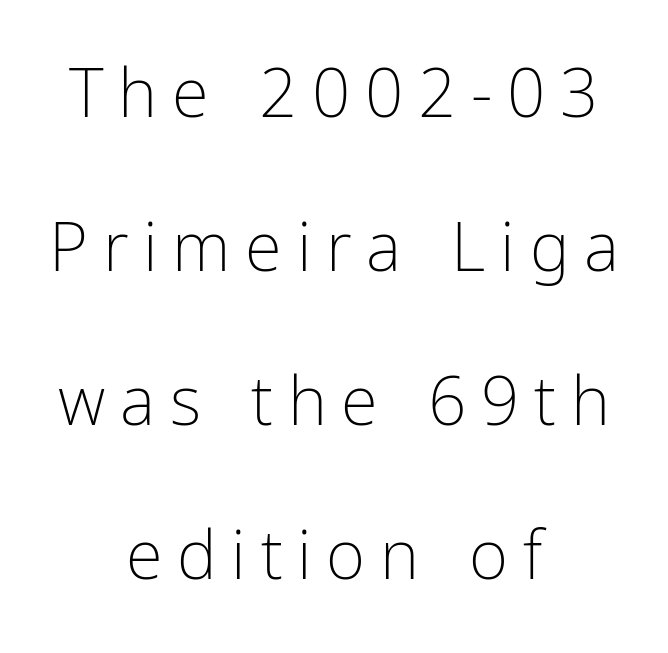
The image shows 67 px light, condensed sans-serif type, upright; set centered, loose line spacing (2.3x), unusually wide letter spacing (+0.22 em), not underlined; low stroke contrast and a medium x-height.
